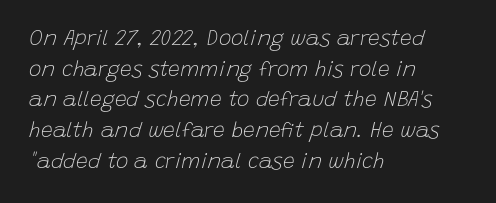
{"italic": "yes", "lean": "right", "slant_degrees": 15, "bold": "no", "underline": "no", "align": "left", "line_spacing": "normal", "line_spacing_ratio": 1.46, "letter_spacing": "normal", "letter_spacing_em": 0.0, "glyph_px": 21}
